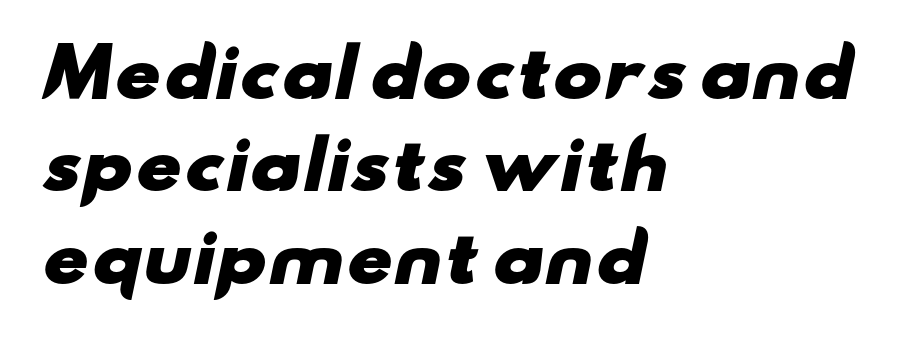
The image shows 66 px heavy, wide sans-serif type; set left-aligned, normal line spacing (1.4x), normal letter spacing, not underlined; low stroke contrast and a small x-height.
